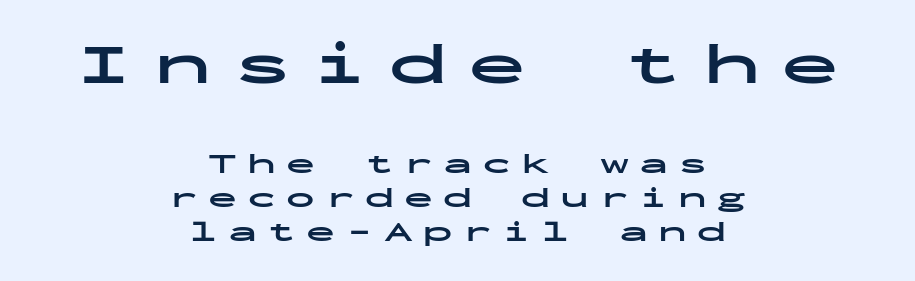
Q: Is the text bold? A: Yes.
Q: Is the text italic (slanted)? A: No, it is upright.
Q: Is the typeface a serif or a sans-serif typeface? A: Sans-serif.
Q: Is the text underlined? A: No.
Q: How is the paragraph aligned? A: Centered.
Q: Is the spacing between letters normal or unusually wide? A: Unusually wide.
Q: Which block of text is set in a larger size, the first (top) or the second (bottom)? A: The first (top) one.
Q: Width (condensed, normal, or wide)? A: Wide.
Q: Stroke contrast? A: Low.
Q: x-height? A: Medium.
Q: Monospaced? A: Yes.
